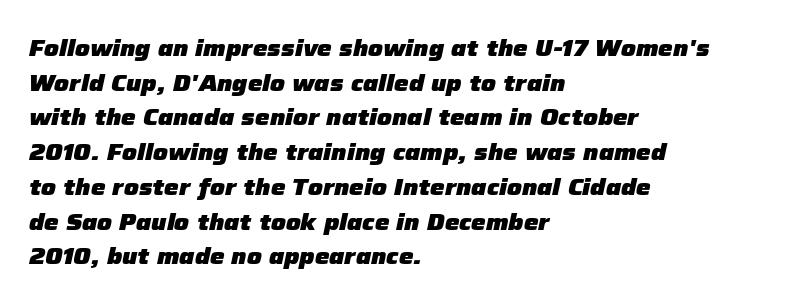
The image shows 23 px bold type, italic (leaning right); set left-aligned, normal line spacing (1.51x), normal letter spacing, not underlined.
